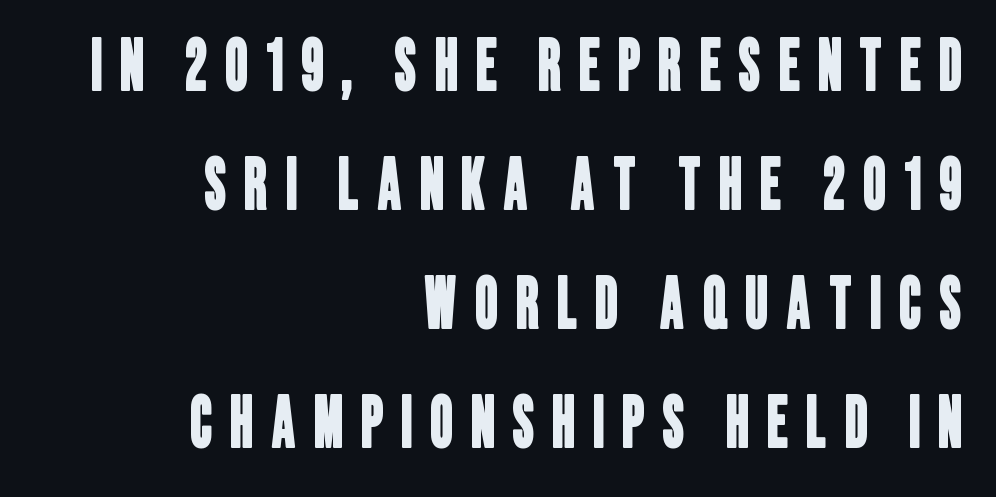
The image shows 70 px condensed sans-serif type; set right-aligned, normal line spacing (1.7x), unusually wide letter spacing (+0.26 em), not underlined; low stroke contrast and a large x-height.
